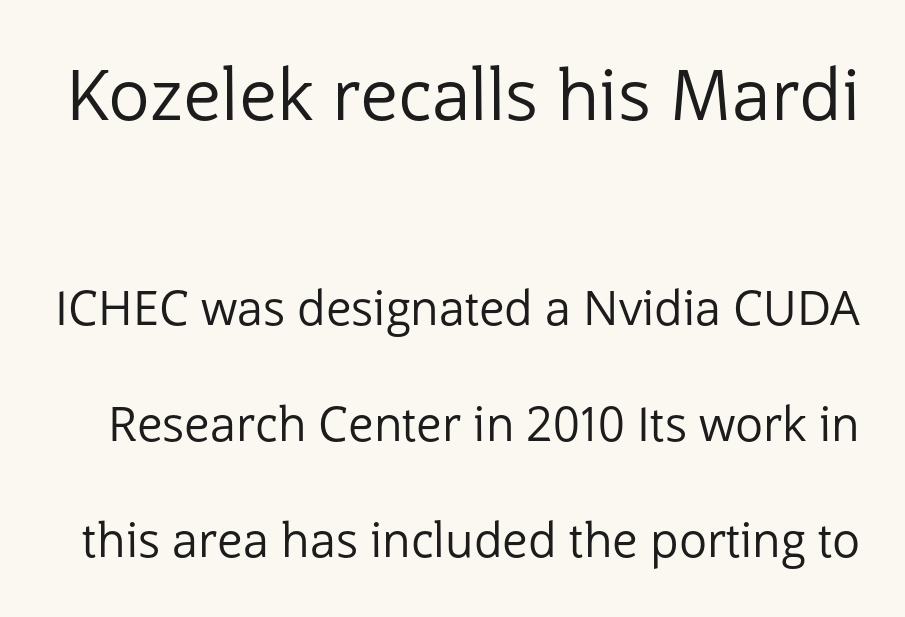
Note: no serifs on the glyphs. The horizontal fit of the characters is conventional and even. Heft: none added — not bold. Larger block? The one above; the one below is distinctly smaller. Has an underline been added? It has not. These lines are rendered in a variable-pitch font.
